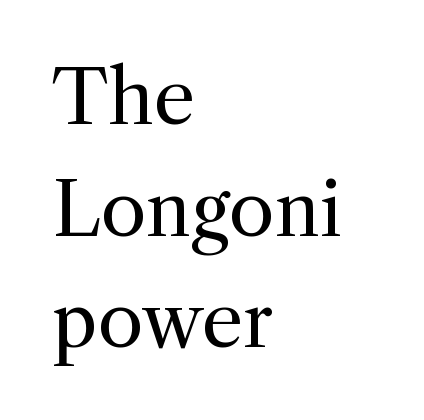
Q: Is the text bold? A: No.
Q: Is the text italic (slanted)? A: No, it is upright.
Q: Is the typeface a serif or a sans-serif typeface? A: Serif.
Q: Is the text underlined? A: No.
Q: How is the paragraph aligned? A: Left-aligned.
Q: Is the spacing between letters normal or unusually wide? A: Normal.
Q: Is the spacing between lines tight, normal or loose? A: Normal.
Q: Width (condensed, normal, or wide)? A: Normal.
Q: x-height? A: Medium.
Q: Monospaced? A: No.
